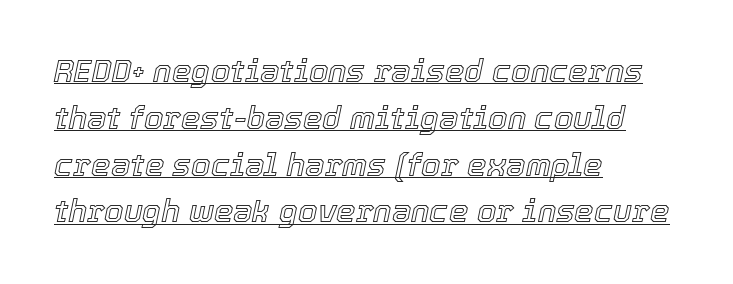
The image shows 31 px text type, italic (leaning right); set left-aligned, normal line spacing (1.51x), normal letter spacing, underlined; a medium x-height.
